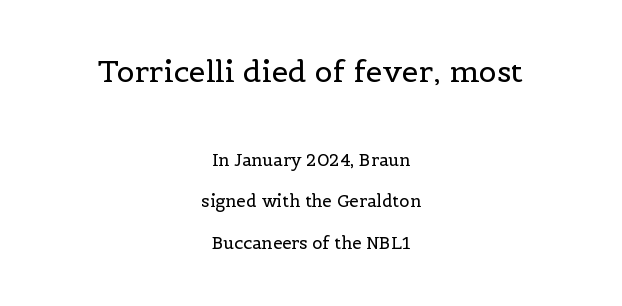
You can tell from the footed stems that serif type was used. Rendered with straight, roman letterforms. Larger block? The one above; the one below is distinctly smaller. The weight would be labelled regular, book, light, or lighter still. Is this a fixed-width face? No — the glyphs have proportional, varying widths.
